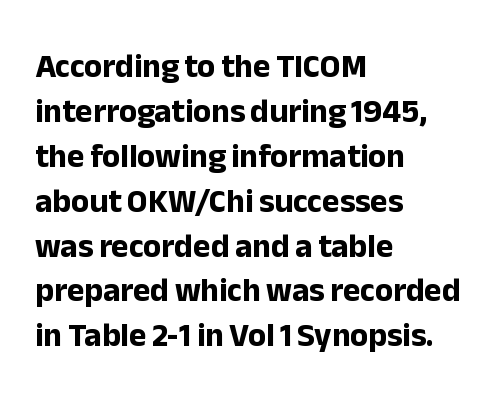
{"serif": "no", "italic": "no", "bold": "yes", "weight": "bold", "width": "normal", "stroke_contrast": "low", "x_height": "medium", "monospaced": "no", "underline": "no", "align": "left", "line_spacing": "normal", "line_spacing_ratio": 1.36, "letter_spacing": "normal", "letter_spacing_em": 0.0, "glyph_px": 33}
